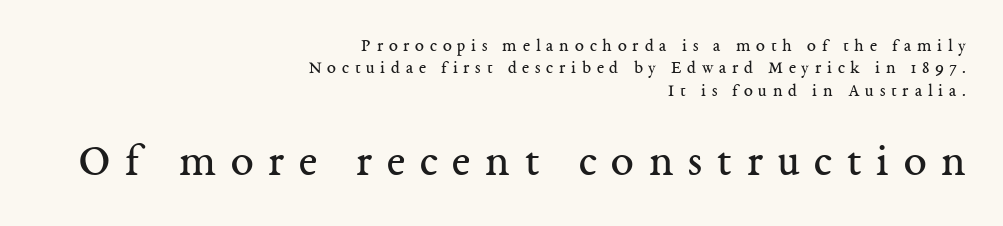
Check where the strokes stop: tiny serifs finish them off. The passage shown is typed in a proportional face where columns would drift. Between one letter and the next there's a generous, obvious gap. The baseline area is clear. Leftover space on each line is placed entirely before the opening word.
